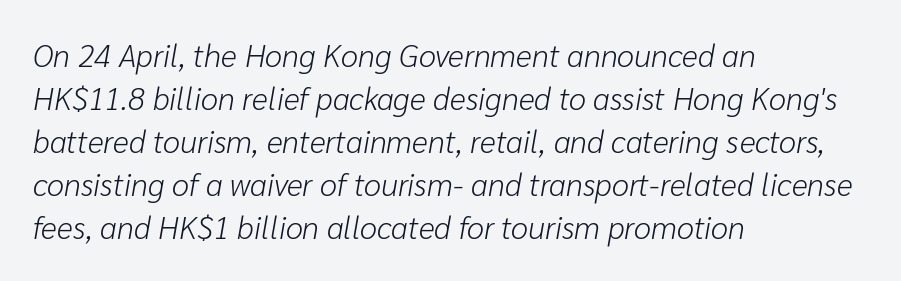
The typesetting does not lean heavy: it is not bold. Nobody drew a line under any word here. There's an unmistakable incline to the writing here. The tracking reads as untouched default to a designer's eye. The leading is moderate, giving the passage an even texture. Horizontally, the lines are justified to the leading edge only.
